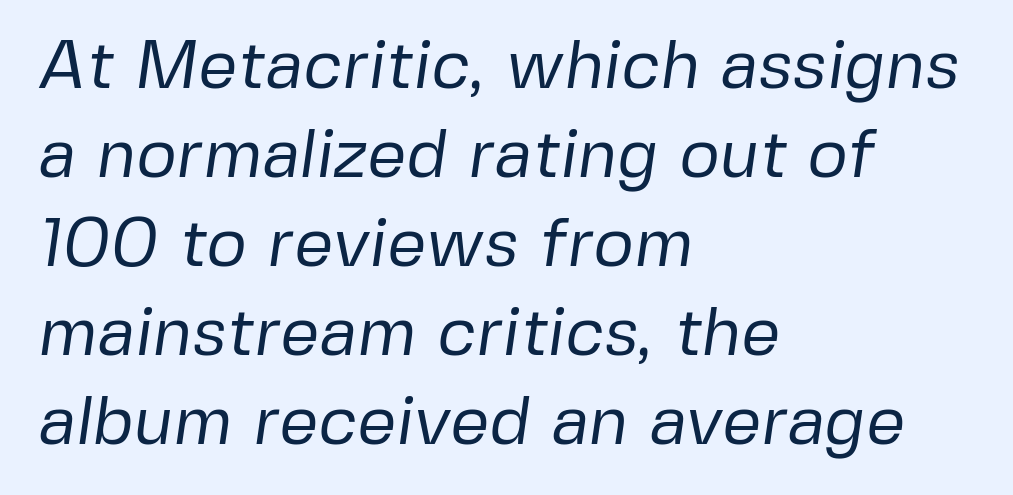
The image shows 69 px regular-weight sans-serif type; set left-aligned, normal line spacing (1.29x), normal letter spacing, not underlined; low stroke contrast and a medium x-height.
